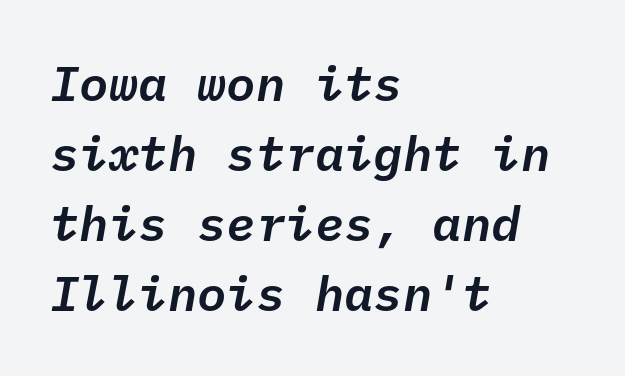
Q: Is the text italic (slanted)? A: Yes, it leans right by about 10 degrees.
Q: Is the text underlined? A: No.
Q: How is the paragraph aligned? A: Left-aligned.
Q: Is the spacing between letters normal or unusually wide? A: Normal.
Q: Is the spacing between lines tight, normal or loose? A: Normal.
Q: Width (condensed, normal, or wide)? A: Normal.
Q: Stroke contrast? A: Low.
Q: x-height? A: Medium.
Q: Monospaced? A: Yes.
